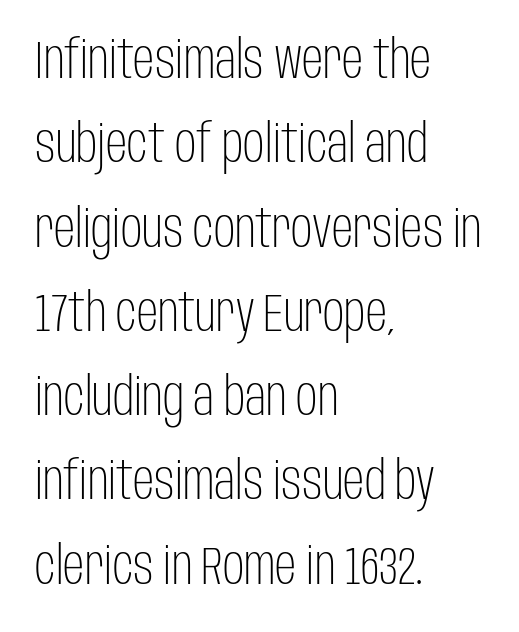
Q: Is the text bold? A: No.
Q: Is the text italic (slanted)? A: No, it is upright.
Q: Is the typeface a serif or a sans-serif typeface? A: Sans-serif.
Q: Is the text underlined? A: No.
Q: How is the paragraph aligned? A: Left-aligned.
Q: Is the spacing between letters normal or unusually wide? A: Normal.
Q: Is the spacing between lines tight, normal or loose? A: Normal.
Q: Width (condensed, normal, or wide)? A: Condensed.
Q: Stroke contrast? A: Low.
Q: x-height? A: Large.
Q: Monospaced? A: No.
